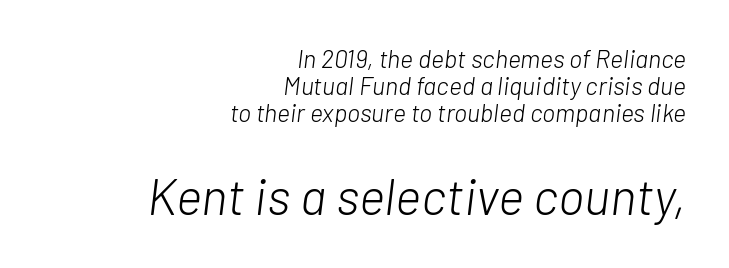
Q: Is the text bold? A: No.
Q: Is the text italic (slanted)? A: Yes, it leans right by about 7 degrees.
Q: Is the text underlined? A: No.
Q: How is the paragraph aligned? A: Right-aligned.
Q: Is the spacing between letters normal or unusually wide? A: Normal.
Q: Is the spacing between lines tight, normal or loose? A: Tight.
Q: Which block of text is set in a larger size, the first (top) or the second (bottom)? A: The second (bottom) one.
Q: Width (condensed, normal, or wide)? A: Normal.
Q: Stroke contrast? A: Low.
Q: x-height? A: Medium.
Q: Monospaced? A: No.
